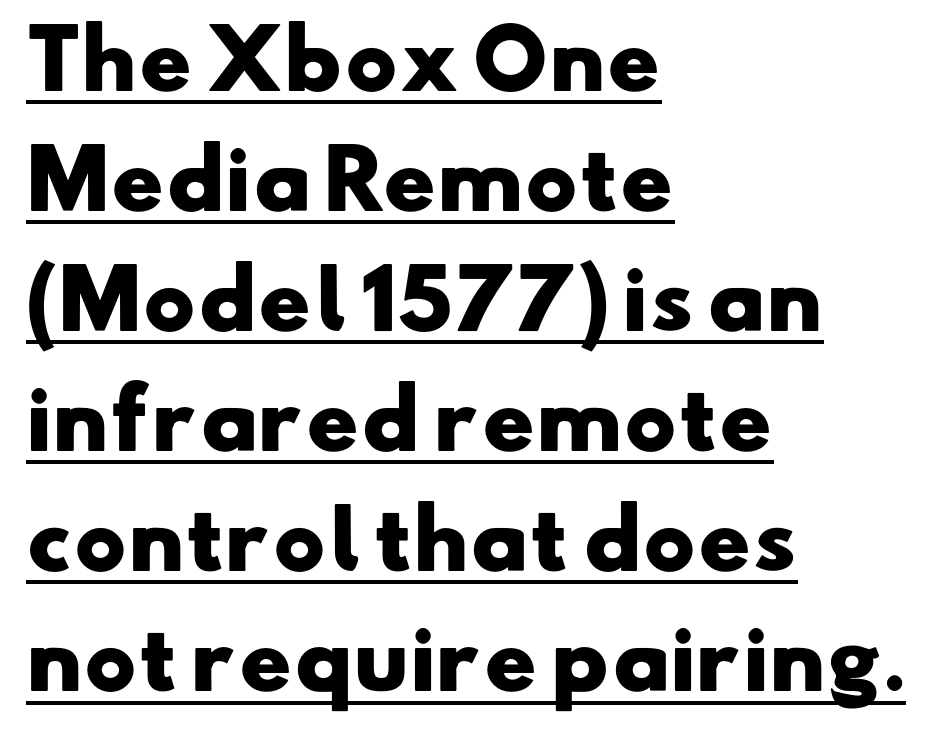
The image shows 79 px heavy, wide sans-serif type; set left-aligned, normal line spacing (1.52x), normal letter spacing, underlined; low stroke contrast and a small x-height.
